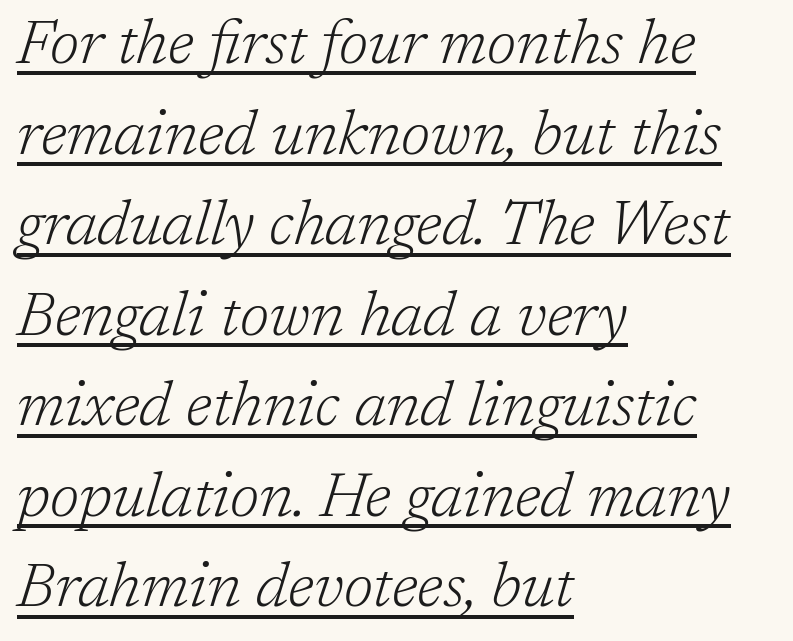
Each word holds together tightly as a unit, with standard inter-letter gaps. The rendering uses natural spacing where letterforms have individual widths. Type style note: has serifs. Vertical spacing — default. What decoration does the sample have? An underline. The whole block is typeset with a tilt.
